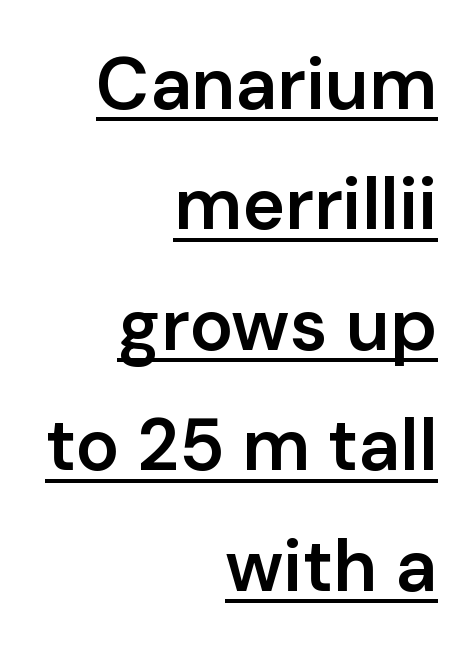
The image shows 73 px semibold sans-serif type, upright; set right-aligned, normal line spacing (1.65x), normal letter spacing, underlined; low stroke contrast and a medium x-height.
